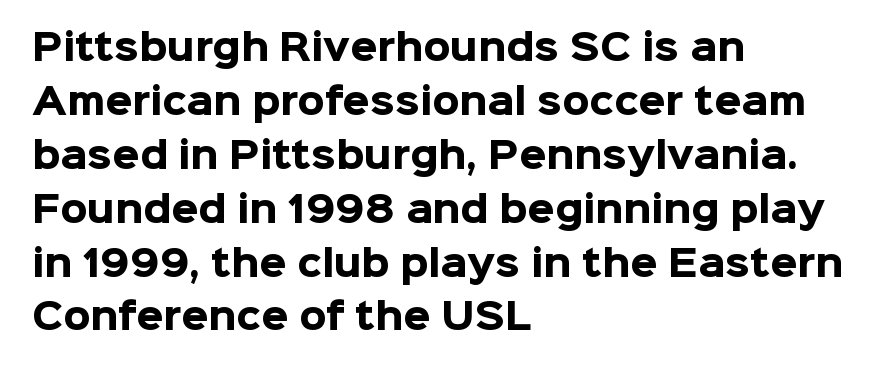
The image shows 35 px heavy sans-serif type, upright; set left-aligned, normal line spacing (1.54x), normal letter spacing, not underlined; low stroke contrast and a medium x-height.
